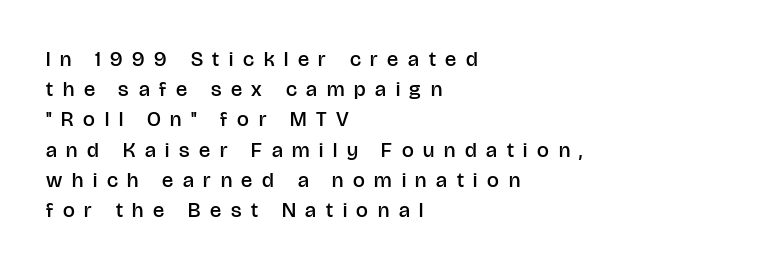
{"italic": "no", "bold": "semi", "underline": "no", "align": "left", "line_spacing": "normal", "line_spacing_ratio": 1.44, "letter_spacing": "wide", "letter_spacing_em": 0.46, "glyph_px": 21}
